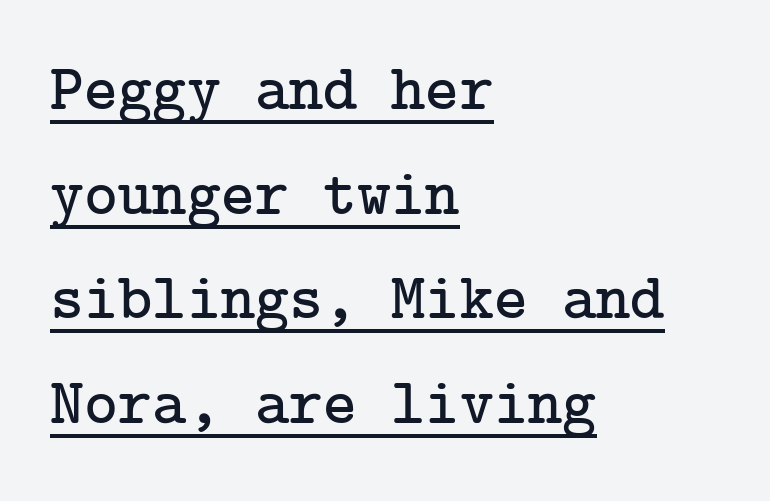
The image shows 65 px serif type, upright; set left-aligned, normal line spacing (1.61x), normal letter spacing, underlined; low stroke contrast and a medium x-height.
